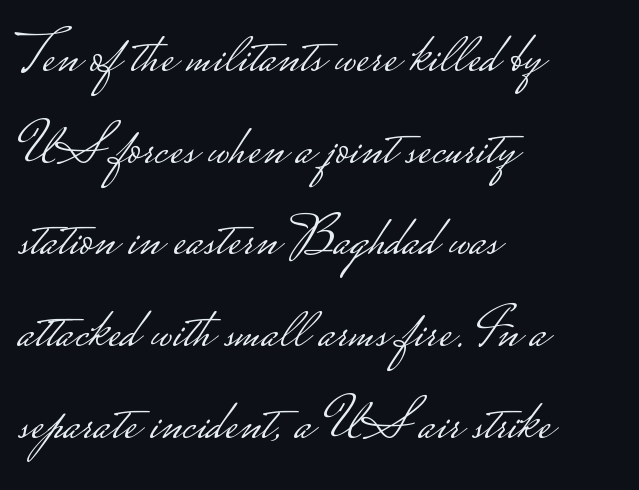
{"serif": "no", "bold": "no", "weight": "light", "width": "wide", "stroke_contrast": "low", "monospaced": "no", "underline": "no", "align": "left", "line_spacing": "normal", "line_spacing_ratio": 1.58, "letter_spacing": "normal", "letter_spacing_em": 0.0, "glyph_px": 58}
